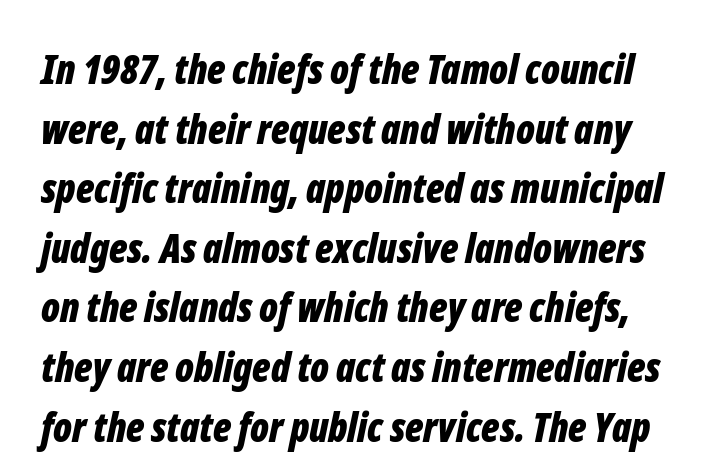
Q: Is the text bold? A: Yes.
Q: Is the text italic (slanted)? A: Yes, it leans right by about 12 degrees.
Q: Is the text underlined? A: No.
Q: Is the spacing between letters normal or unusually wide? A: Normal.
Q: Is the spacing between lines tight, normal or loose? A: Normal.
Q: Width (condensed, normal, or wide)? A: Condensed.
Q: Stroke contrast? A: Low.
Q: x-height? A: Medium.
Q: Monospaced? A: No.
